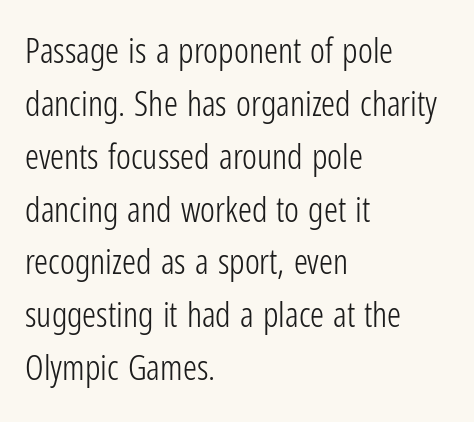
The typeface has the unassuming heft of standard copy or less. Quick note: not italic, upright. Horizontally, the lines are justified to the leading edge only. You could not count columns in this text — the font is proportionally spaced.
